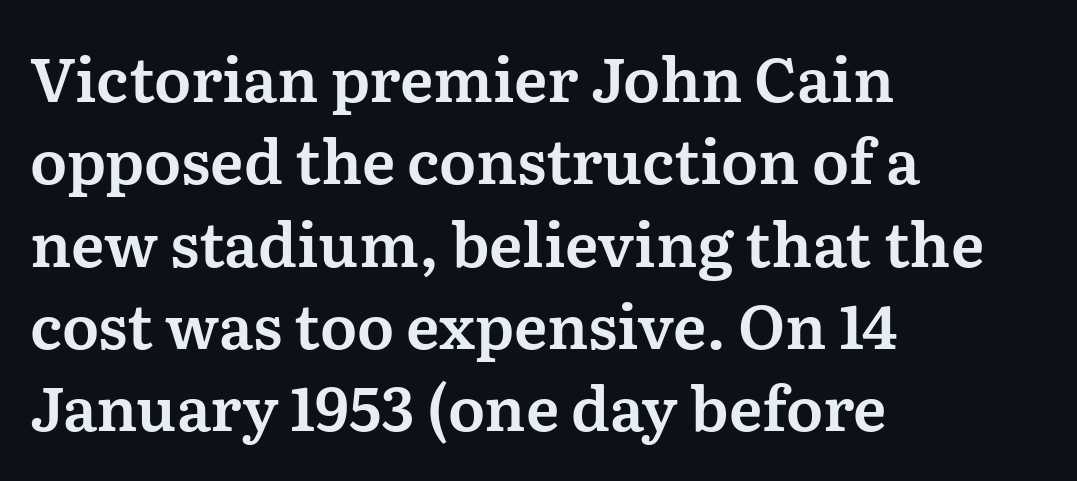
Q: Is the text italic (slanted)? A: No, it is upright.
Q: Is the typeface a serif or a sans-serif typeface? A: Serif.
Q: Is the text underlined? A: No.
Q: How is the paragraph aligned? A: Left-aligned.
Q: Is the spacing between letters normal or unusually wide? A: Normal.
Q: Is the spacing between lines tight, normal or loose? A: Normal.
Q: Width (condensed, normal, or wide)? A: Normal.
Q: Stroke contrast? A: Medium.
Q: x-height? A: Medium.
Q: Monospaced? A: No.
